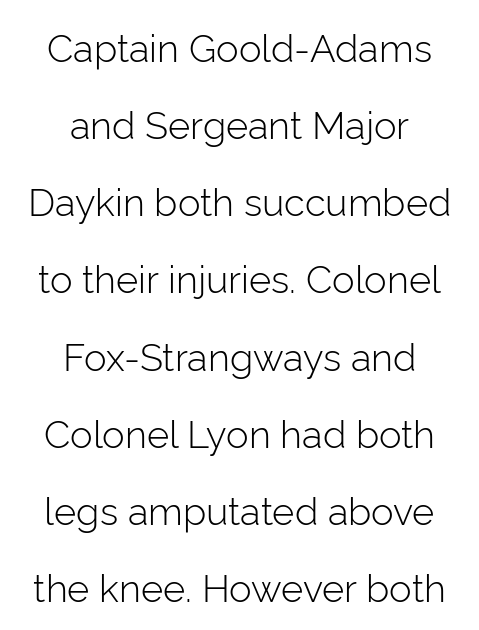
Q: Is the text bold? A: No.
Q: Is the text italic (slanted)? A: No, it is upright.
Q: Is the typeface a serif or a sans-serif typeface? A: Sans-serif.
Q: Is the text underlined? A: No.
Q: How is the paragraph aligned? A: Centered.
Q: Is the spacing between letters normal or unusually wide? A: Normal.
Q: Is the spacing between lines tight, normal or loose? A: Loose.
Q: Width (condensed, normal, or wide)? A: Normal.
Q: Stroke contrast? A: Low.
Q: x-height? A: Medium.
Q: Monospaced? A: No.
